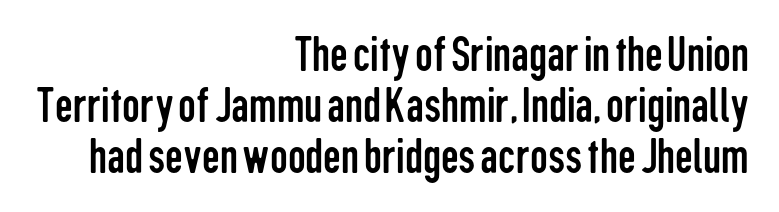
These lines were composed using upright roman letters. Underline: absent. Whoever set this chose condensed vertical rhythm over breathing room. These glyphs show unthickened strokes, regular width or finer. Each line ends at the same right margin while the left side varies.
